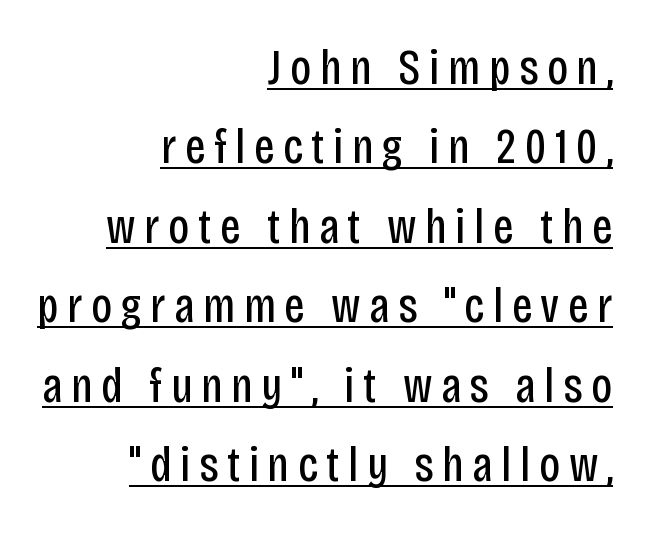
Q: Is the text bold? A: No.
Q: Is the text italic (slanted)? A: No, it is upright.
Q: Is the typeface a serif or a sans-serif typeface? A: Sans-serif.
Q: Is the text underlined? A: Yes.
Q: How is the paragraph aligned? A: Right-aligned.
Q: Is the spacing between lines tight, normal or loose? A: Normal.
Q: Width (condensed, normal, or wide)? A: Condensed.
Q: Stroke contrast? A: Low.
Q: x-height? A: Large.
Q: Monospaced? A: No.
